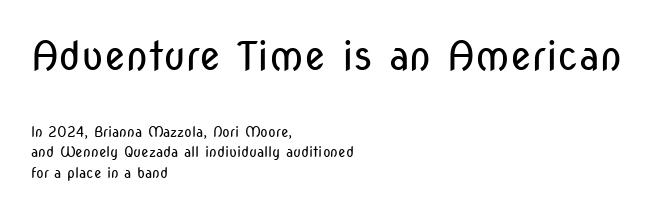
The image shows 40 px regular-weight, condensed sans-serif type, upright; set left-aligned, normal line spacing (1.49x), normal letter spacing, not underlined; the first (top) block is 2.86x larger; low stroke contrast and a medium x-height.
